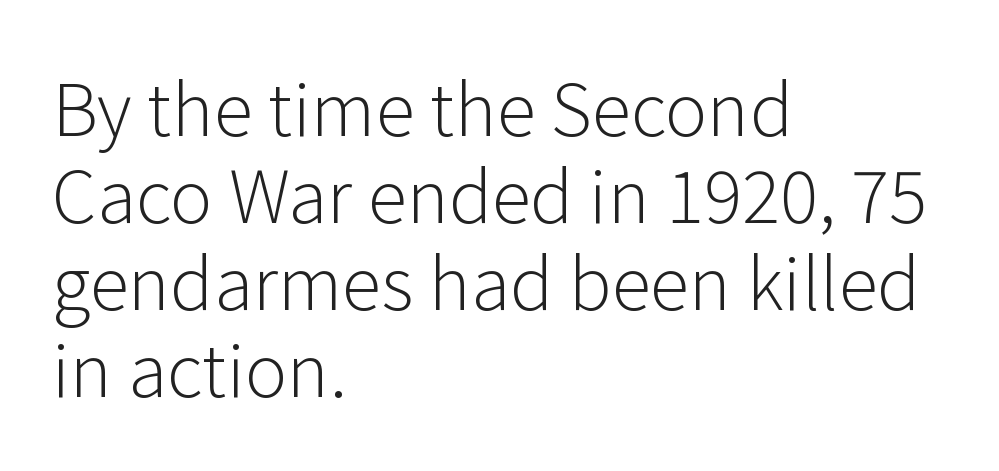
{"serif": "no", "italic": "no", "bold": "no", "weight": "light", "width": "normal", "stroke_contrast": "low", "x_height": "medium", "monospaced": "no", "underline": "no", "align": "left", "line_spacing_ratio": 1.21, "letter_spacing": "normal", "letter_spacing_em": 0.0, "glyph_px": 72}
